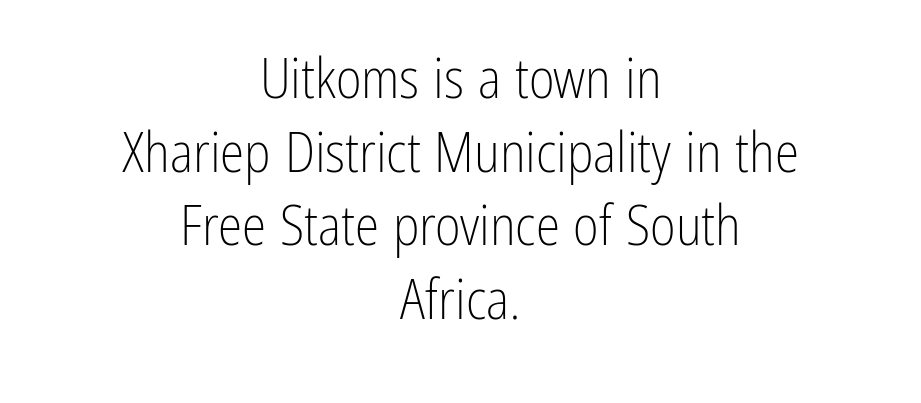
The image shows 55 px light, condensed sans-serif type, upright; set centered, normal line spacing (1.34x), normal letter spacing, not underlined; low stroke contrast and a medium x-height.
